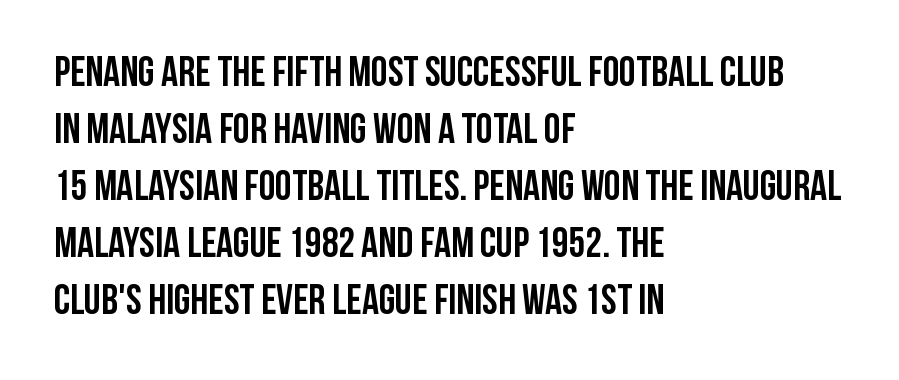
Q: Is the text bold? A: Yes.
Q: Is the text italic (slanted)? A: No, it is upright.
Q: Is the typeface a serif or a sans-serif typeface? A: Sans-serif.
Q: Is the text underlined? A: No.
Q: How is the paragraph aligned? A: Left-aligned.
Q: Is the spacing between letters normal or unusually wide? A: Normal.
Q: Is the spacing between lines tight, normal or loose? A: Normal.
Q: Width (condensed, normal, or wide)? A: Condensed.
Q: Stroke contrast? A: Low.
Q: x-height? A: Large.
Q: Monospaced? A: No.
